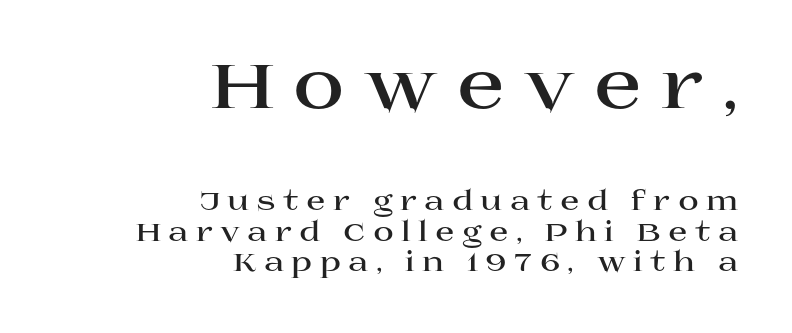
When letters stand straight like this, we call the style roman or upright. Leading: reduced. Spacing verdict: proportional, widths tailored to each character. Whoever set this made the first block the dominant, larger element.
